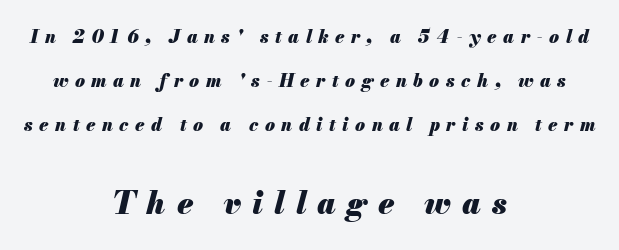
The glyphs are unaccompanied by any horizontal stroke below them. Caption: expanded tracking, letters set apart. The whole block is typeset with a tilt. The setting favours the middle, as headings and verse often do.
